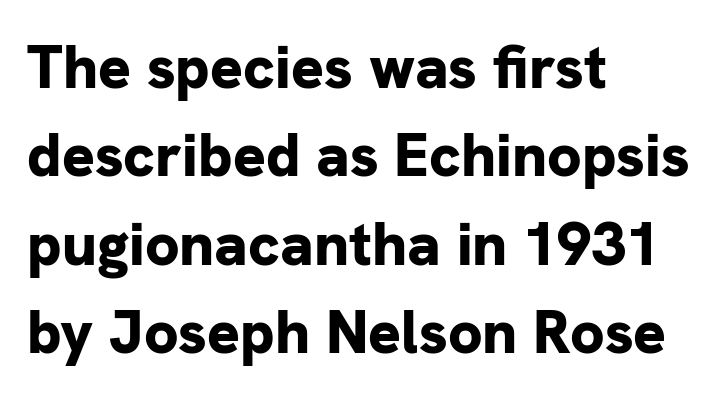
If you drew a line through each stem, it would be perfectly vertical. The passage is arranged the way most books set body copy — flush left. In terms of weight, the rendering is a true, heavy bold. A typesetter would call this proportional, since set widths differ per character. The space between consecutive lines is moderate. Default kerning and tracking; the words read as compact shapes.
